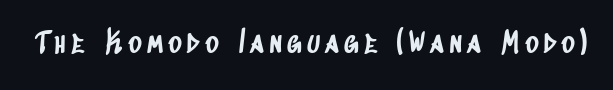
The image shows 29 px condensed sans-serif type; set not underlined; low stroke contrast and a large x-height.
